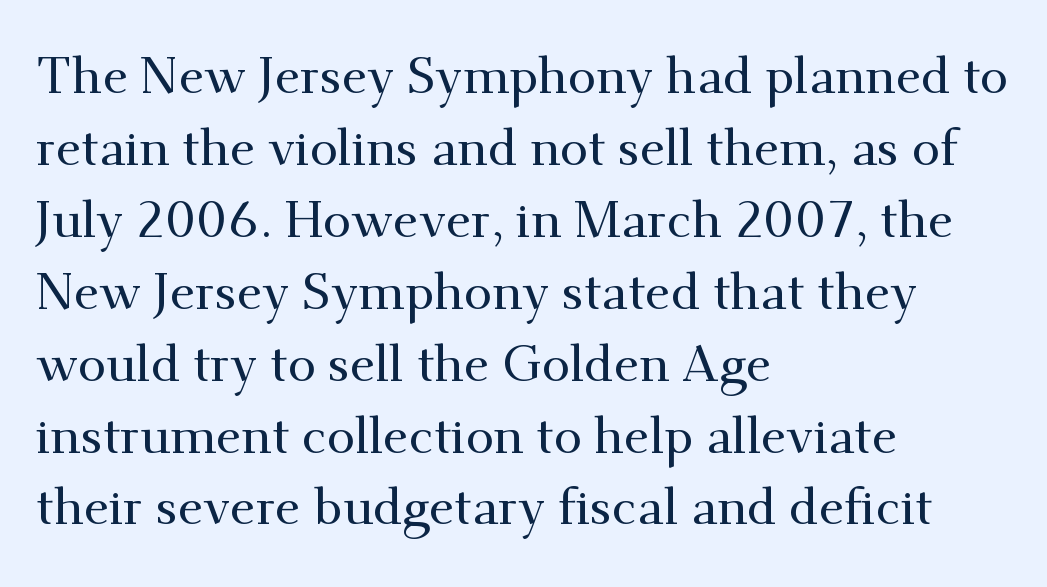
Q: Is the text italic (slanted)? A: No, it is upright.
Q: Is the typeface a serif or a sans-serif typeface? A: Serif.
Q: Is the text underlined? A: No.
Q: How is the paragraph aligned? A: Left-aligned.
Q: Is the spacing between letters normal or unusually wide? A: Normal.
Q: Is the spacing between lines tight, normal or loose? A: Normal.
Q: Width (condensed, normal, or wide)? A: Normal.
Q: Stroke contrast? A: Medium.
Q: x-height? A: Small.
Q: Monospaced? A: No.
